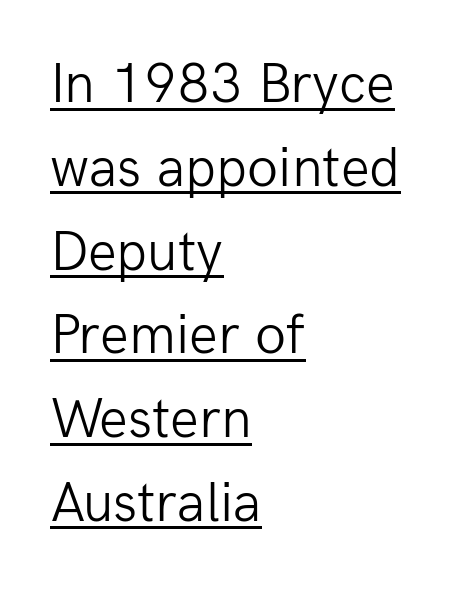
{"serif": "no", "italic": "no", "bold": "no", "weight": "light", "width": "normal", "stroke_contrast": "low", "x_height": "medium", "monospaced": "no", "underline": "yes", "align": "left", "line_spacing": "normal", "line_spacing_ratio": 1.47, "letter_spacing": "normal", "letter_spacing_em": 0.0, "glyph_px": 57}
